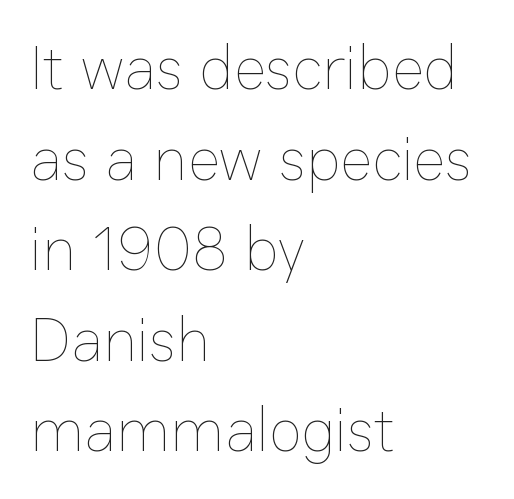
Character widths vary here, with narrow letters taking less room than wide ones. Characters follow at the spacing the type designer built in. Horizontal bands of white between lines are of average thickness. Vertical strokes here are truly vertical. The words here are not underlined.
